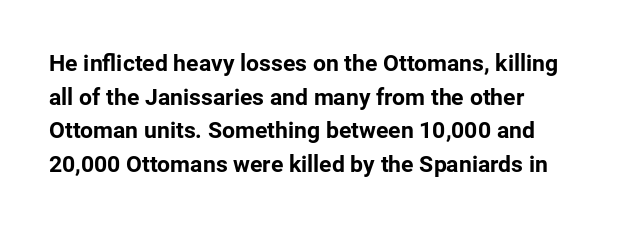
Each line starts at the same left margin while the right side varies. One glance says typical: line gaps are just what's usual. Nope, not italic — everything's standing straight. Plenty of ink on the page — the face is bold.
